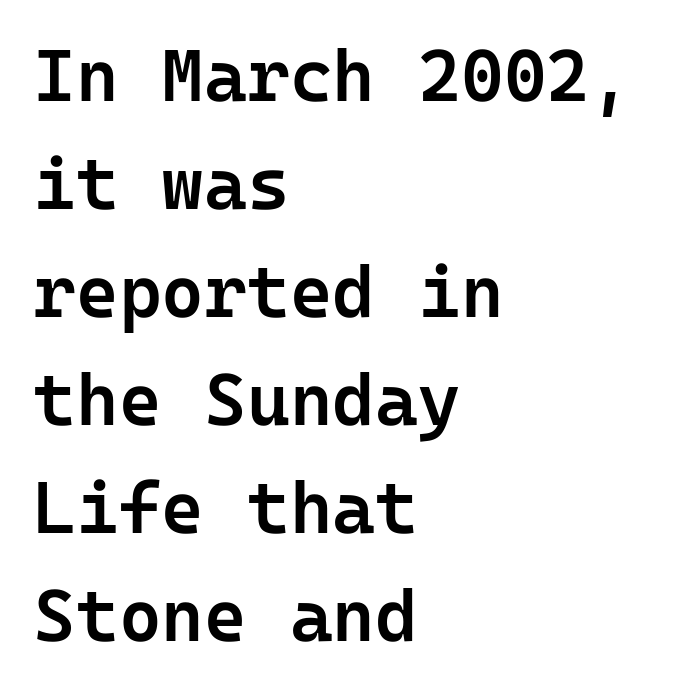
The image shows 73 px semibold sans-serif type, upright; set left-aligned, normal line spacing (1.48x), normal letter spacing, not underlined; low stroke contrast and a medium x-height.
